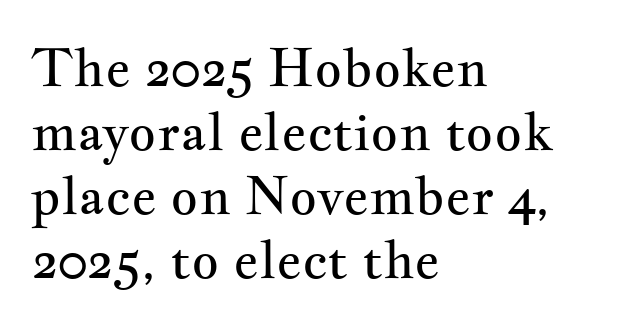
Leftover space on each line is placed entirely after the last word. The tracking reads as untouched default to a designer's eye. Varying glyph widths throughout — classic text-font behaviour. Type without underlining. The typeface has the unassuming heft of standard copy or less. Characters remain perfectly vertical along every line.
